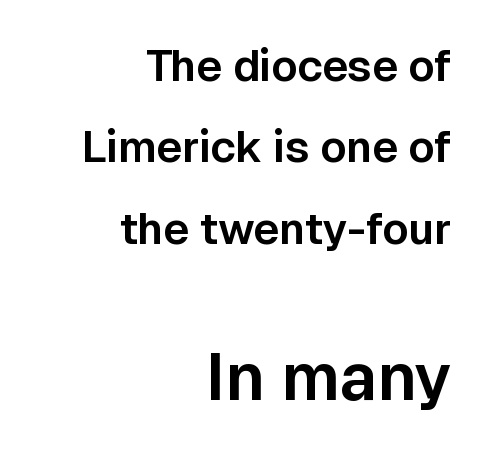
{"serif": "no", "italic": "no", "width": "normal", "stroke_contrast": "low", "x_height": "medium", "monospaced": "no", "underline": "no", "align": "right", "line_spacing_ratio": 1.85, "letter_spacing": "normal", "letter_spacing_em": 0.0, "larger_block": "second", "size_ratio": 1.5, "glyph_px": 66}
